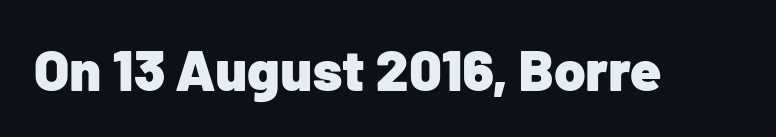
Q: Is the text bold? A: Yes.
Q: Is the text italic (slanted)? A: No, it is upright.
Q: Is the typeface a serif or a sans-serif typeface? A: Sans-serif.
Q: Is the text underlined? A: No.
Q: Is the spacing between letters normal or unusually wide? A: Normal.
Q: Width (condensed, normal, or wide)? A: Normal.
Q: Stroke contrast? A: Low.
Q: x-height? A: Medium.
Q: Monospaced? A: No.
